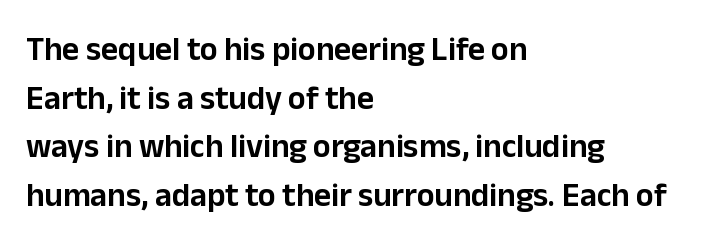
Check the space under the baseline: it is left empty. Is the block centered? No — it sits flush against the left margin. The letters carry no serifs — their stems end cleanly without finishing strokes. Looks like regular typesetting: each glyph gets only the width it needs. Leading: standard. Nope, not italic — everything's standing straight.
